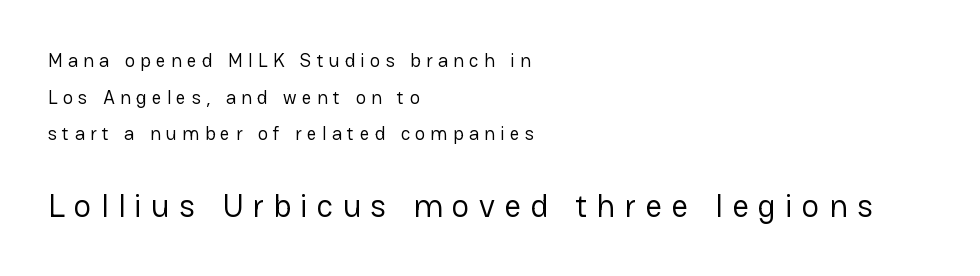
Q: Is the text bold? A: No.
Q: Is the text italic (slanted)? A: No, it is upright.
Q: Is the typeface a serif or a sans-serif typeface? A: Sans-serif.
Q: Is the text underlined? A: No.
Q: How is the paragraph aligned? A: Left-aligned.
Q: Is the spacing between letters normal or unusually wide? A: Unusually wide.
Q: Is the spacing between lines tight, normal or loose? A: Loose.
Q: Which block of text is set in a larger size, the first (top) or the second (bottom)? A: The second (bottom) one.
Q: Width (condensed, normal, or wide)? A: Normal.
Q: Stroke contrast? A: Low.
Q: x-height? A: Medium.
Q: Monospaced? A: No.
